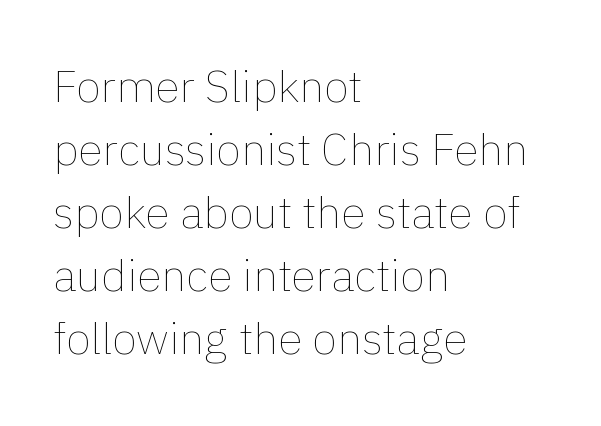
{"italic": "no", "bold": "no", "weight": "thin", "width": "normal", "stroke_contrast": "low", "x_height": "medium", "monospaced": "no", "underline": "no", "align": "left", "line_spacing": "normal", "line_spacing_ratio": 1.4, "letter_spacing": "normal", "letter_spacing_em": 0.0, "glyph_px": 45}
